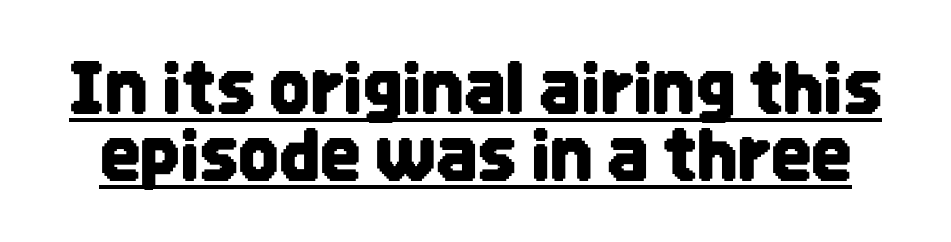
Q: Is the text italic (slanted)? A: No, it is upright.
Q: Is the typeface a serif or a sans-serif typeface? A: Sans-serif.
Q: Is the text underlined? A: Yes.
Q: Is the spacing between letters normal or unusually wide? A: Normal.
Q: Is the spacing between lines tight, normal or loose? A: Tight.
Q: Width (condensed, normal, or wide)? A: Condensed.
Q: Stroke contrast? A: Low.
Q: x-height? A: Large.
Q: Monospaced? A: No.
